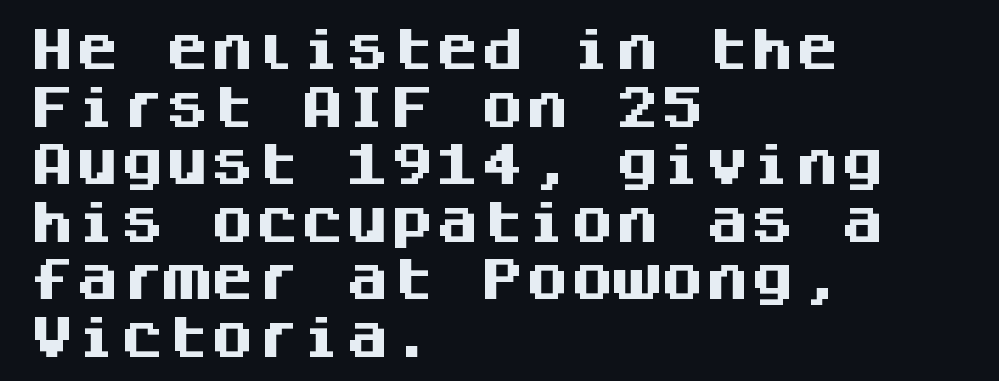
Q: Is the text bold? A: Yes.
Q: Is the text italic (slanted)? A: No, it is upright.
Q: Is the typeface a serif or a sans-serif typeface? A: Sans-serif.
Q: Is the text underlined? A: No.
Q: How is the paragraph aligned? A: Left-aligned.
Q: Is the spacing between letters normal or unusually wide? A: Normal.
Q: Is the spacing between lines tight, normal or loose? A: Normal.
Q: Width (condensed, normal, or wide)? A: Normal.
Q: Stroke contrast? A: Medium.
Q: x-height? A: Large.
Q: Monospaced? A: Yes.
